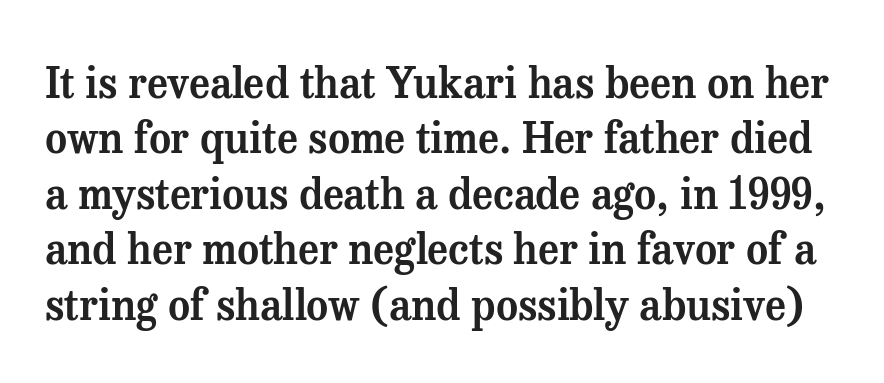
The image shows 42 px serif type, upright; set normal line spacing (1.32x), normal letter spacing, not underlined; medium stroke contrast and a medium x-height.
